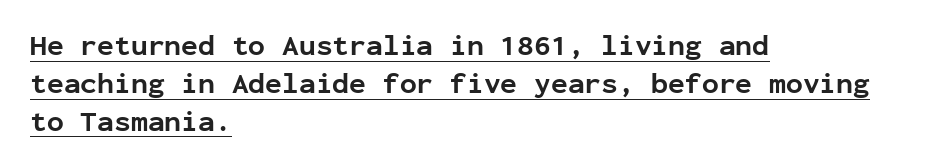
Q: Is the text bold? A: Yes.
Q: Is the text italic (slanted)? A: No, it is upright.
Q: Is the typeface a serif or a sans-serif typeface? A: Sans-serif.
Q: Is the text underlined? A: Yes.
Q: How is the paragraph aligned? A: Left-aligned.
Q: Is the spacing between letters normal or unusually wide? A: Normal.
Q: Is the spacing between lines tight, normal or loose? A: Normal.
Q: Width (condensed, normal, or wide)? A: Normal.
Q: Stroke contrast? A: Low.
Q: x-height? A: Medium.
Q: Monospaced? A: Yes.
